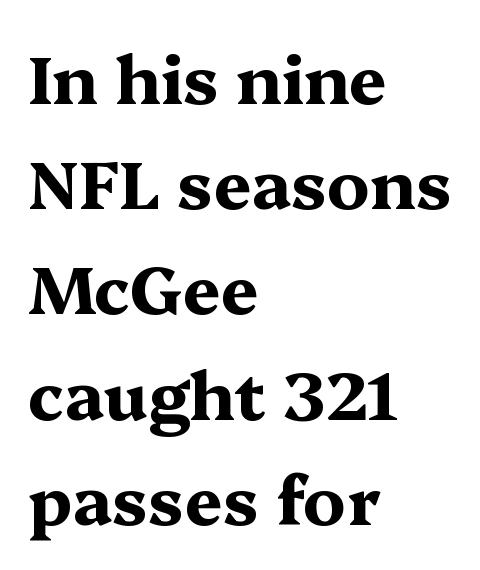
Q: Is the text bold? A: Yes.
Q: Is the text italic (slanted)? A: No, it is upright.
Q: Is the typeface a serif or a sans-serif typeface? A: Serif.
Q: Is the text underlined? A: No.
Q: How is the paragraph aligned? A: Left-aligned.
Q: Is the spacing between letters normal or unusually wide? A: Normal.
Q: Is the spacing between lines tight, normal or loose? A: Normal.
Q: Width (condensed, normal, or wide)? A: Wide.
Q: Stroke contrast? A: Medium.
Q: x-height? A: Medium.
Q: Monospaced? A: No.
